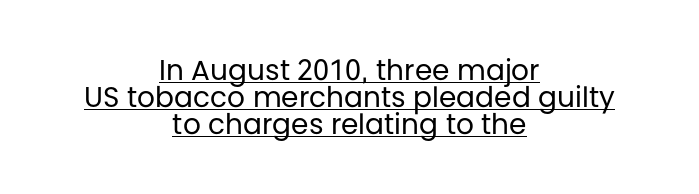
The image shows 28 px regular-weight sans-serif type, upright; set centered, tight line spacing (0.96x), normal letter spacing, underlined; low stroke contrast and a large x-height.
